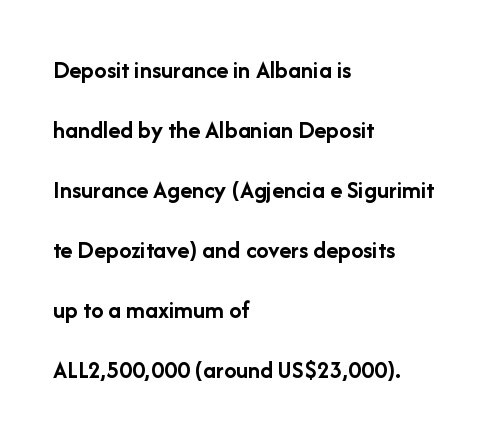
Emphasis by weight is at full strength: bold. Notice the wide empty band between every row — that's loose leading. No italicization has been applied; the sample stays upright. The paragraph has a hard left edge and a soft right edge.
